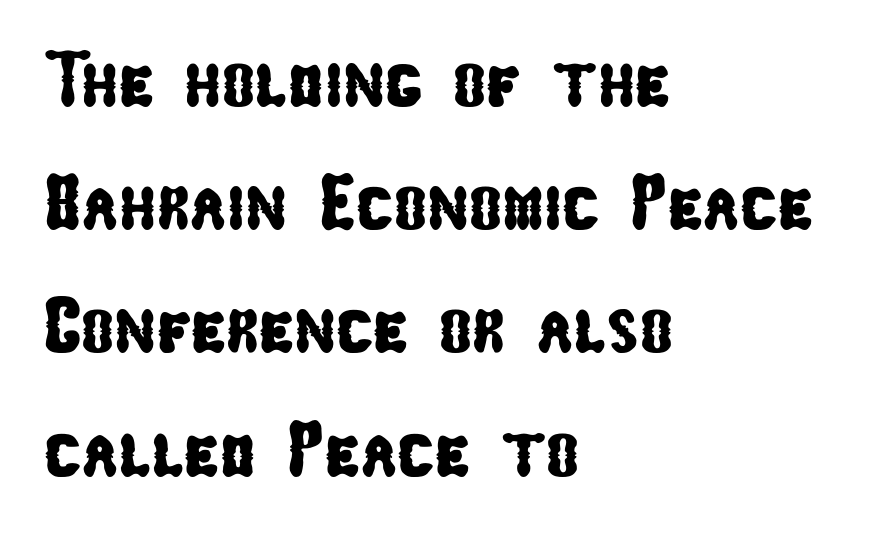
{"serif": "no", "width": "condensed", "stroke_contrast": "low", "x_height": "medium", "monospaced": "no", "underline": "no", "align": "left", "line_spacing": "normal", "line_spacing_ratio": 1.58, "letter_spacing": "normal", "letter_spacing_em": 0.0, "glyph_px": 78}
